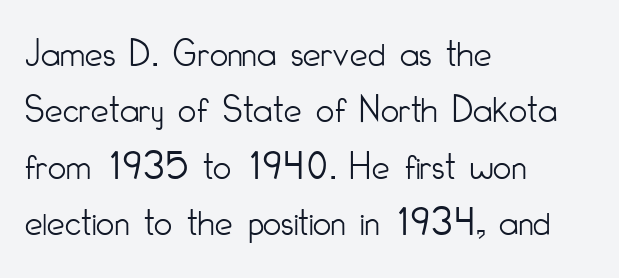
The designer left line spacing at the default. Each letter keeps its own natural width here, so spacing adapts to shape. Horizontal alignment here is leftward, the default for most running prose. Regarding serifs, this sample does without them.
